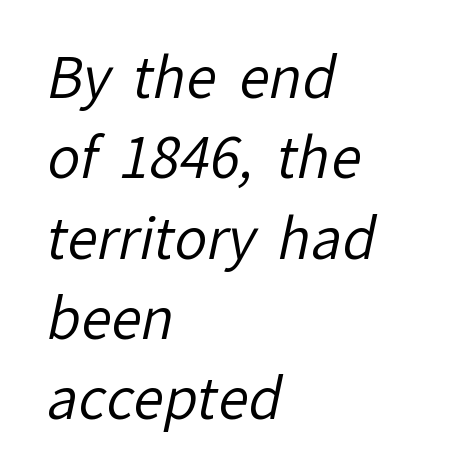
{"serif": "no", "bold": "no", "weight": "regular", "width": "normal", "stroke_contrast": "low", "x_height": "medium", "monospaced": "no", "underline": "no", "align": "left", "line_spacing": "normal", "line_spacing_ratio": 1.46, "letter_spacing": "normal", "letter_spacing_em": 0.0, "glyph_px": 55}
